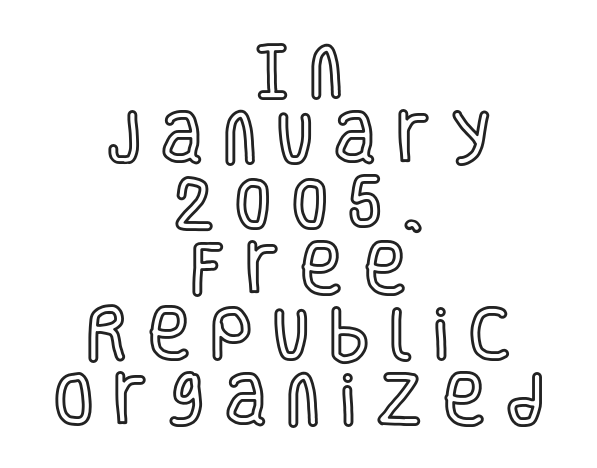
Q: Is the text italic (slanted)? A: No, it is upright.
Q: Is the text underlined? A: No.
Q: How is the paragraph aligned? A: Centered.
Q: Is the spacing between letters normal or unusually wide? A: Unusually wide.
Q: Is the spacing between lines tight, normal or loose? A: Tight.
Q: Width (condensed, normal, or wide)? A: Condensed.
Q: x-height? A: Large.
Q: Monospaced? A: No.
